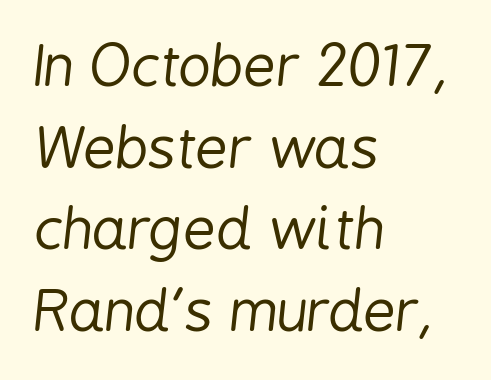
Q: Is the text bold? A: No.
Q: Is the text italic (slanted)? A: Yes, it leans right by about 6 degrees.
Q: Is the text underlined? A: No.
Q: How is the paragraph aligned? A: Left-aligned.
Q: Is the spacing between letters normal or unusually wide? A: Normal.
Q: Is the spacing between lines tight, normal or loose? A: Normal.
Q: Width (condensed, normal, or wide)? A: Condensed.
Q: Stroke contrast? A: Low.
Q: x-height? A: Medium.
Q: Monospaced? A: No.
